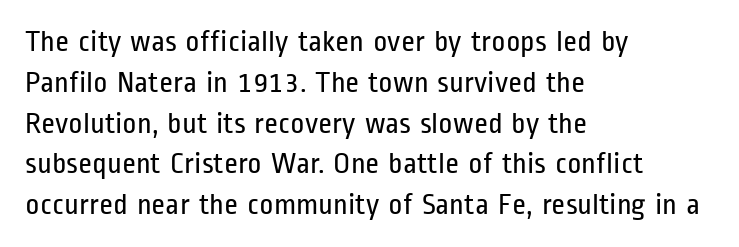
{"serif": "no", "italic": "no", "bold": "no", "weight": "regular", "width": "condensed", "stroke_contrast": "low", "x_height": "medium", "monospaced": "no", "underline": "no", "align": "left", "line_spacing": "normal", "line_spacing_ratio": 1.36, "letter_spacing": "normal", "letter_spacing_em": 0.0, "glyph_px": 30}
